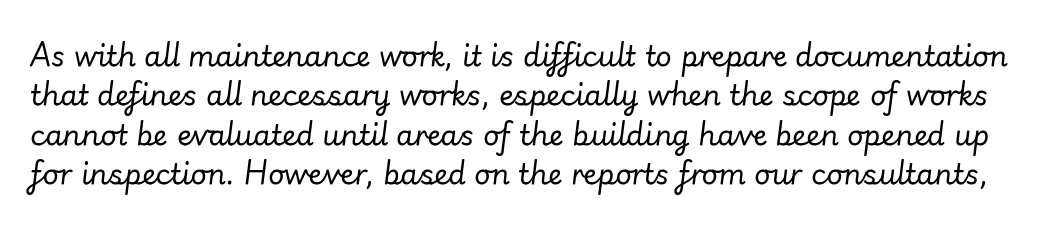
The image shows 28 px regular-weight type, italic (leaning right); set normal line spacing (1.41x), normal letter spacing, not underlined; low stroke contrast and a small x-height.
